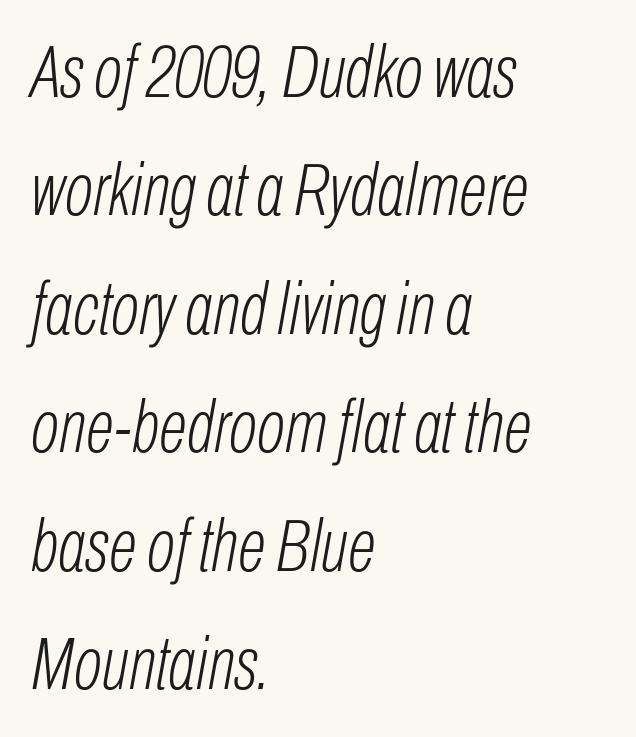
Character widths vary here, with narrow letters taking less room than wide ones. These lines stack with their left ends in a neat column. Nothing heavy about these letters — not bold at all. Descenders are the only things crossing below the line.
